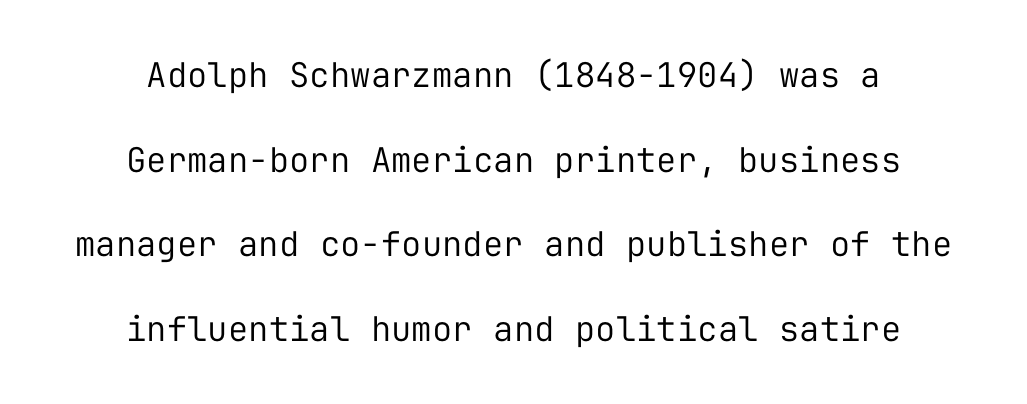
Q: Is the text bold? A: No.
Q: Is the text italic (slanted)? A: No, it is upright.
Q: Is the typeface a serif or a sans-serif typeface? A: Sans-serif.
Q: Is the text underlined? A: No.
Q: How is the paragraph aligned? A: Centered.
Q: Is the spacing between letters normal or unusually wide? A: Normal.
Q: Is the spacing between lines tight, normal or loose? A: Loose.
Q: Width (condensed, normal, or wide)? A: Normal.
Q: Stroke contrast? A: Low.
Q: x-height? A: Medium.
Q: Monospaced? A: Yes.
